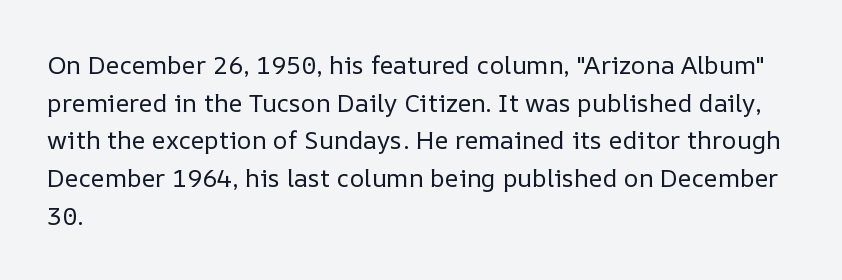
Q: Is the text bold? A: No.
Q: Is the text italic (slanted)? A: No, it is upright.
Q: Is the text underlined? A: No.
Q: How is the paragraph aligned? A: Left-aligned.
Q: Is the spacing between letters normal or unusually wide? A: Normal.
Q: Is the spacing between lines tight, normal or loose? A: Normal.
